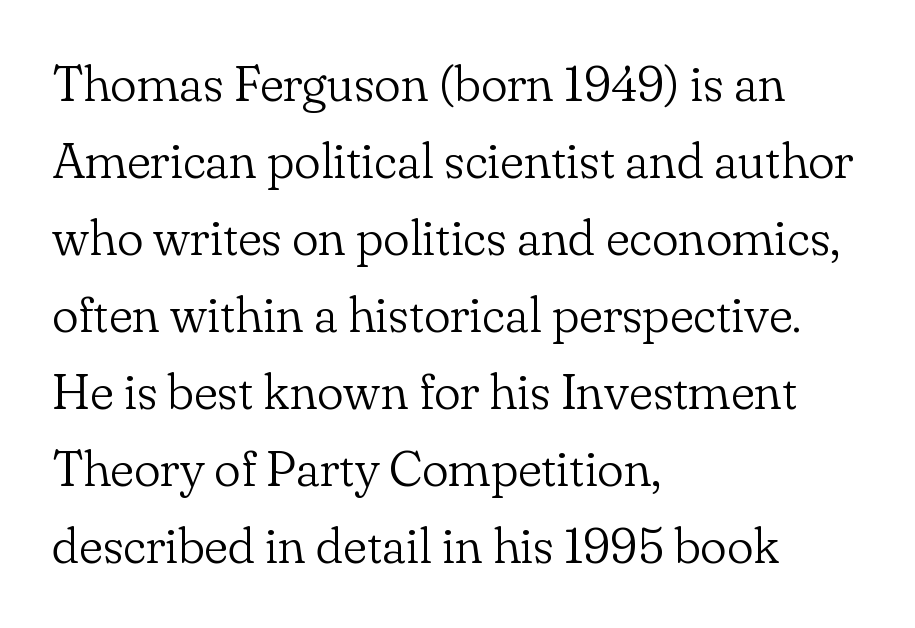
Style check: upright. This reads as an unemphasized weight, regular at the heaviest. The lines sit at an ordinary, default distance from one another. You could not count columns in this text — the font is proportionally spaced. The specimen omits any rule beneath the text block's lines. There is no visible air inserted between adjacent glyphs.
